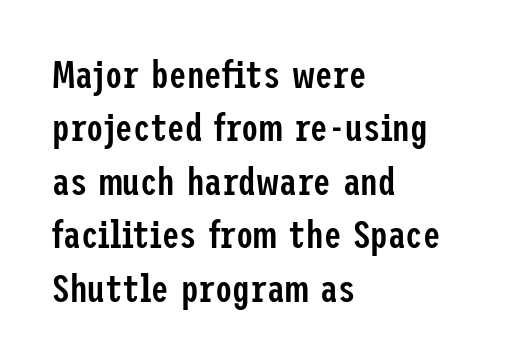
Q: Is the text bold? A: Semi-bold.
Q: Is the text italic (slanted)? A: No, it is upright.
Q: Is the typeface a serif or a sans-serif typeface? A: Sans-serif.
Q: Is the text underlined? A: No.
Q: How is the paragraph aligned? A: Left-aligned.
Q: Is the spacing between letters normal or unusually wide? A: Normal.
Q: Is the spacing between lines tight, normal or loose? A: Normal.
Q: Width (condensed, normal, or wide)? A: Condensed.
Q: Stroke contrast? A: Low.
Q: x-height? A: Medium.
